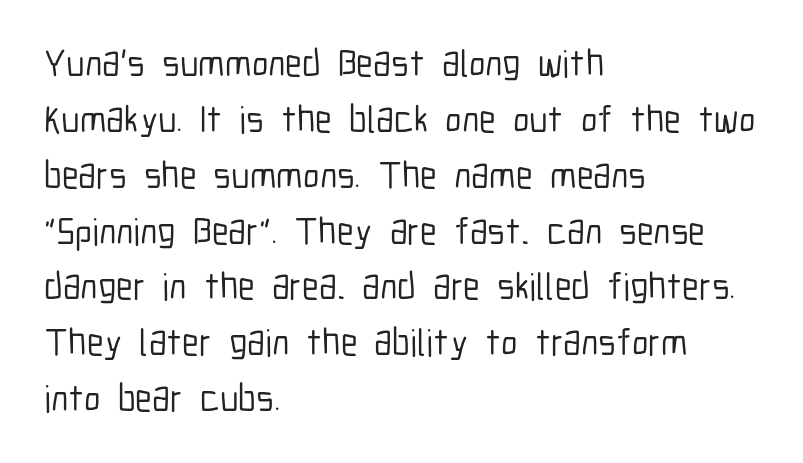
Visually the block forms a straight wall on the left and a jagged coastline on the right. Looks like regular typesetting: each glyph gets only the width it needs. The gap between lines stays unmarked. You can tell it's not italic because the verticals are truly vertical.
